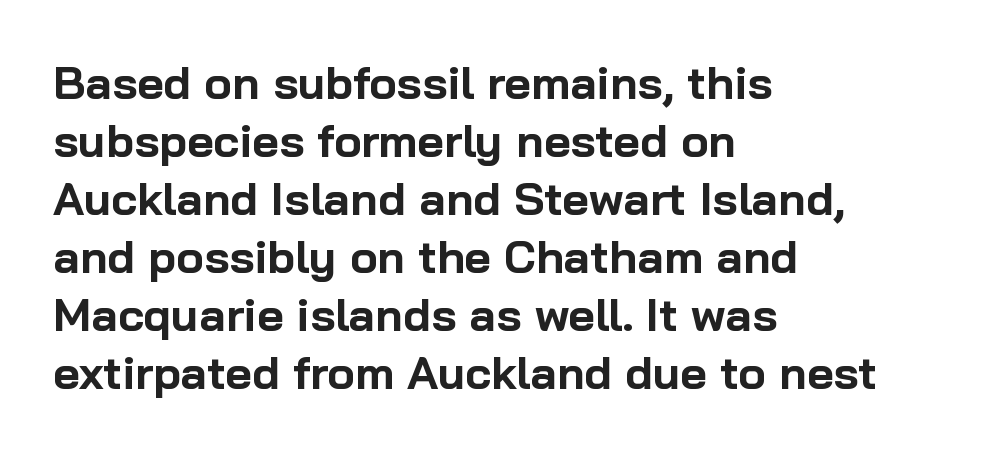
These lines carry a lot of weight — the face is fully bold. Between one letter and the next there's only the usual sliver of space. You could not count columns in this text — the font is proportionally spaced. Which margin do the lines hug? The left one — the right edge is uneven. These lines were composed using upright roman letters.
